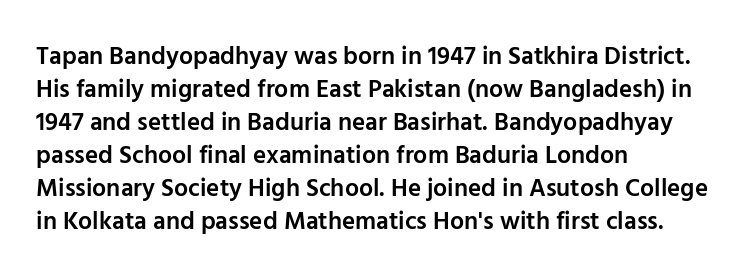
Is the letter spacing exaggerated? No — it looks like the ordinary default. The text block is weighted toward the left margin, trailing off unevenly rightward. Anything drawn beneath the words? Only blank space. The passage shown stacks its lines at a standard gap.
